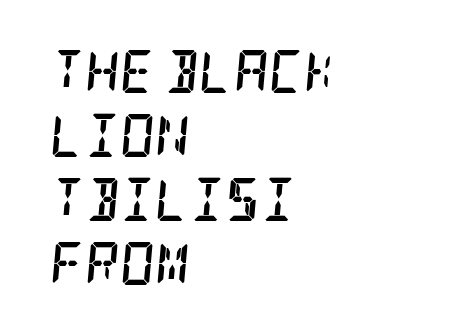
The image shows 43 px semibold, condensed serif type, italic (leaning right); set left-aligned, normal line spacing (1.49x), normal letter spacing, not underlined; low stroke contrast and a large x-height.
